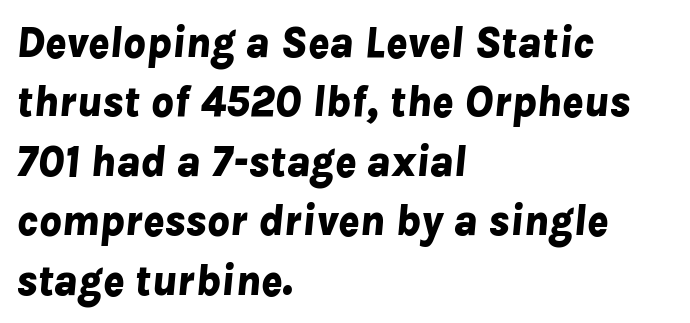
Reading down the column, the eye jumps a familiar distance to each next line. The string is rendered with underlining switched off. The type is set solid horizontally, with unmodified tracking. The typesetter chose a ragged-right arrangement here.
